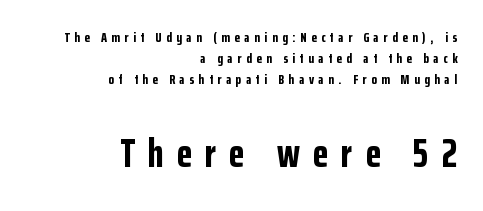
{"serif": "no", "italic": "no", "bold": "yes", "weight": "bold", "width": "condensed", "stroke_contrast": "low", "x_height": "medium", "monospaced": "no", "underline": "no", "align": "right", "line_spacing": "normal", "line_spacing_ratio": 1.5, "letter_spacing": "wide", "letter_spacing_em": 0.33, "larger_block": "second", "size_ratio": 2.86, "glyph_px": 40}
